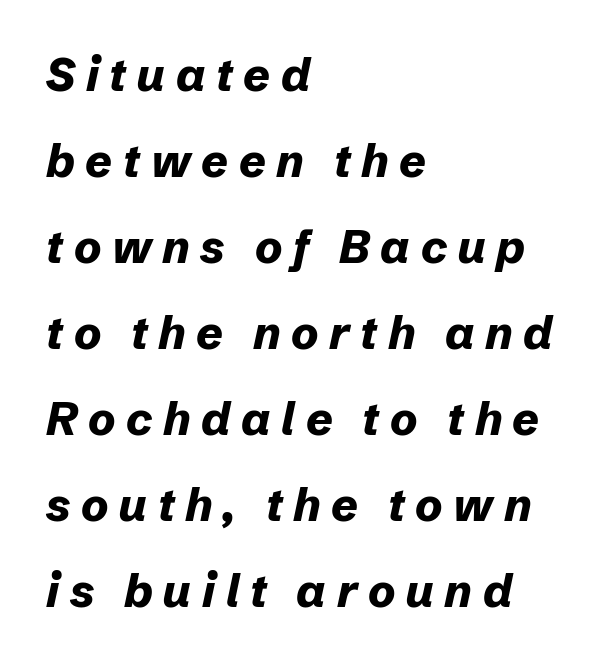
The image shows 46 px bold type, italic (leaning right); set left-aligned, line spacing 1.87x, unusually wide letter spacing (+0.23 em), not underlined; low stroke contrast and a medium x-height.
